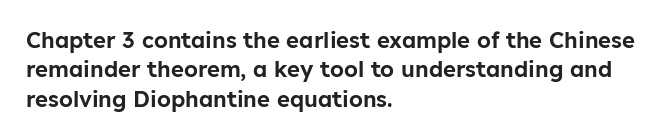
{"italic": "no", "underline": "no", "align": "left", "line_spacing": "normal", "line_spacing_ratio": 1.34, "letter_spacing": "normal", "letter_spacing_em": 0.0, "glyph_px": 22}
